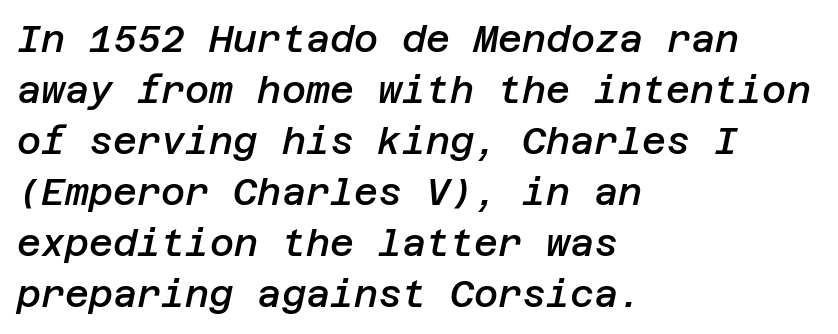
{"italic": "yes", "lean": "right", "slant_degrees": 12, "bold": "semi", "weight": "semibold", "width": "normal", "stroke_contrast": "low", "x_height": "large", "underline": "no", "align": "left", "line_spacing": "normal", "line_spacing_ratio": 1.38, "letter_spacing": "normal", "letter_spacing_em": 0.0, "glyph_px": 37}
